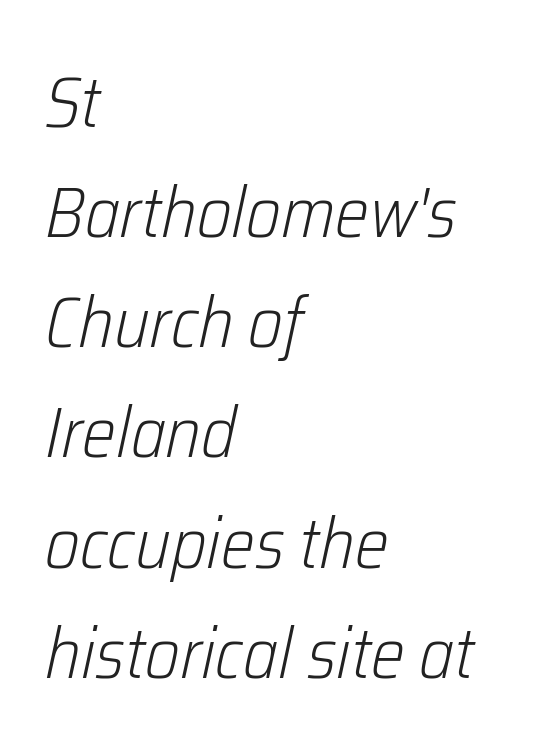
Horizontal bands of white between lines are of average thickness. This reads as an unemphasized weight, regular at the heaviest. Inter-character spacing is left at the font's built-in metrics. Only glyphs here, with clear space below each row.
